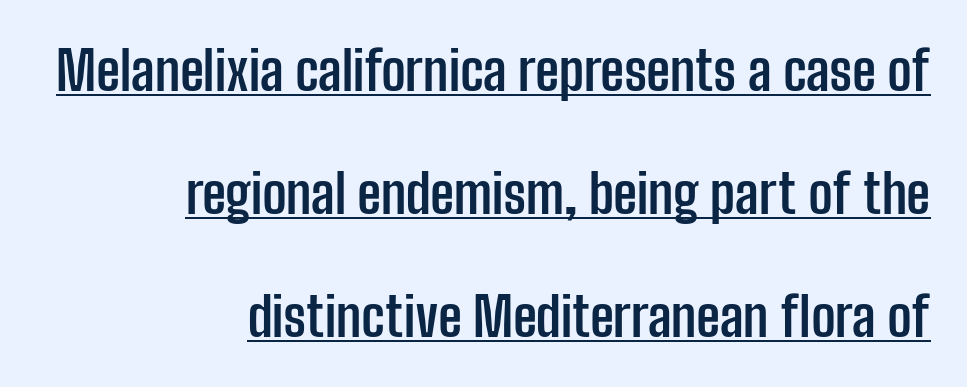
Q: Is the text bold? A: Yes.
Q: Is the text italic (slanted)? A: No, it is upright.
Q: Is the typeface a serif or a sans-serif typeface? A: Sans-serif.
Q: Is the text underlined? A: Yes.
Q: How is the paragraph aligned? A: Right-aligned.
Q: Is the spacing between letters normal or unusually wide? A: Normal.
Q: Is the spacing between lines tight, normal or loose? A: Loose.
Q: Width (condensed, normal, or wide)? A: Condensed.
Q: Stroke contrast? A: Low.
Q: x-height? A: Medium.
Q: Monospaced? A: No.
